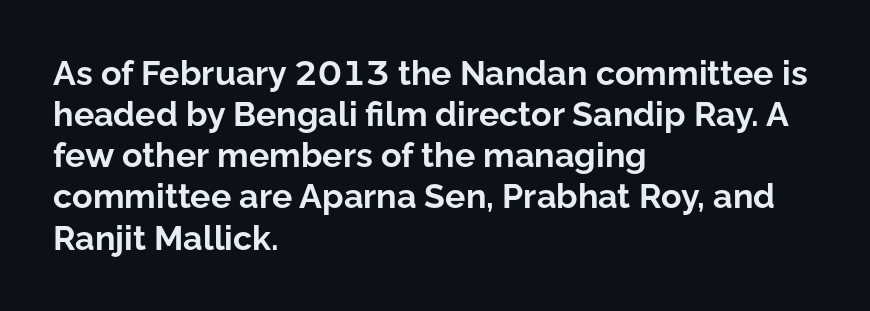
The lines in this sample share a left origin and differ only in where they stop. Stroke thickness is high; the sample reads as a true bold. The space beneath each line is pristine and unruled. A typesetter would call this proportional, since set widths differ per character. The type sits square on the baseline with zero lean.
